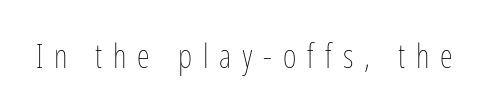
The image shows 33 px thin, condensed type, upright; set unusually wide letter spacing (+0.33 em), not underlined; low stroke contrast and a medium x-height.
